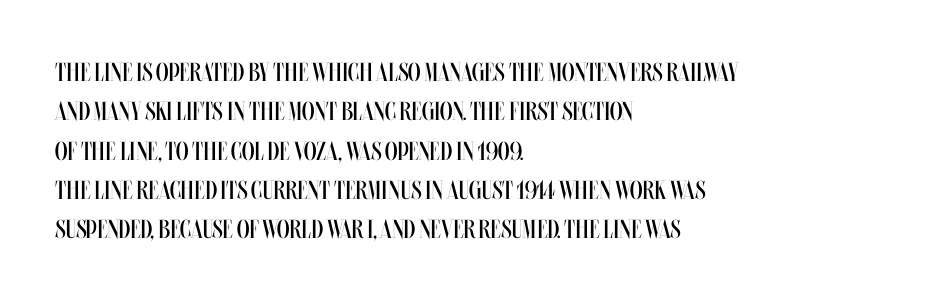
The image shows 26 px text type, upright; set left-aligned, normal line spacing (1.51x), normal letter spacing, not underlined.
